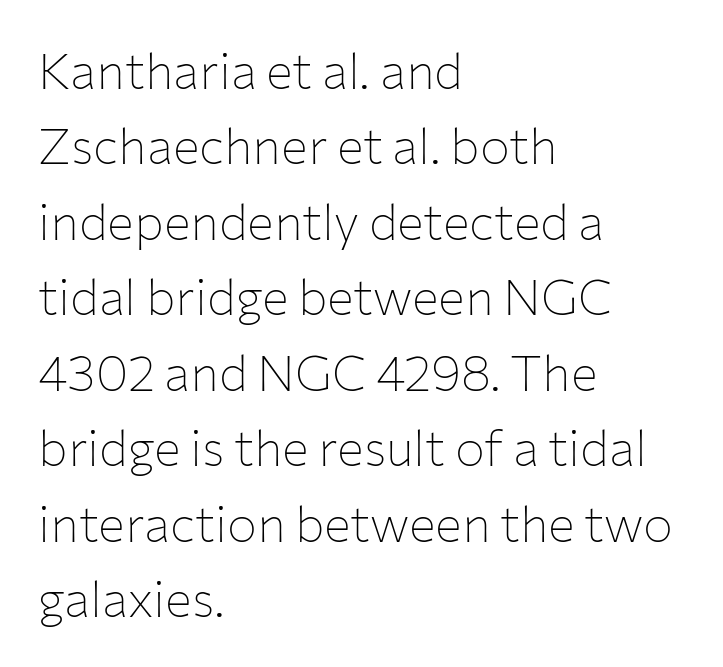
The letters advance in unequal steps, a hallmark of proportional type. The typesetter chose a ragged-right arrangement here. The lettering holds an erect, upright posture throughout. Check under the words: just untouched page.
